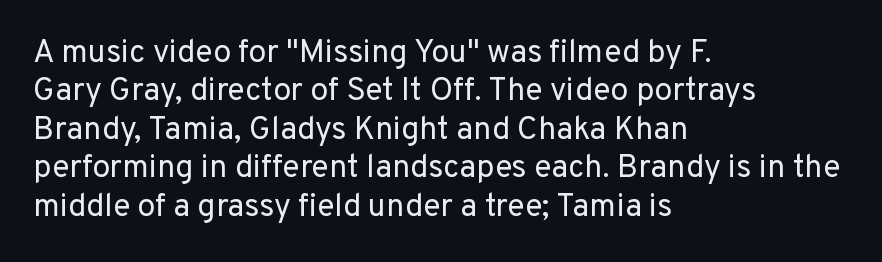
Typeset ragged right — the left edge is the straight one. Spacing verdict: proportional, widths tailored to each character. Bare-footed words on every line. Characters remain perfectly vertical along every line. Stroke mass is kept to a normal reading level or below.
